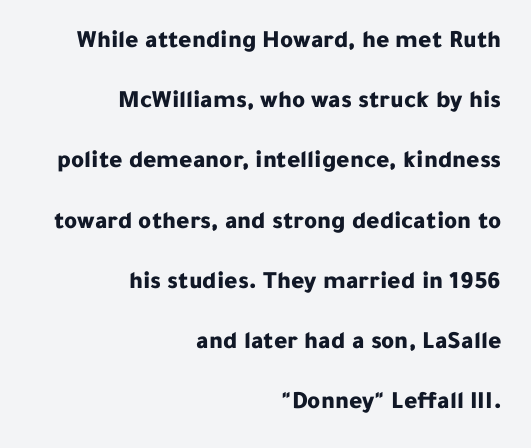
{"italic": "no", "bold": "yes", "underline": "no", "align": "right", "line_spacing": "loose", "line_spacing_ratio": 2.41, "letter_spacing": "normal", "letter_spacing_em": 0.0, "glyph_px": 25}
